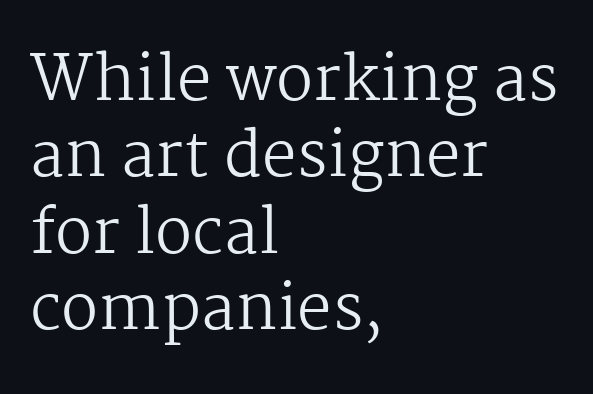
The image shows 62 px regular-weight serif type, upright; set left-aligned, line spacing 1.23x, normal letter spacing, not underlined; medium stroke contrast and a medium x-height.
